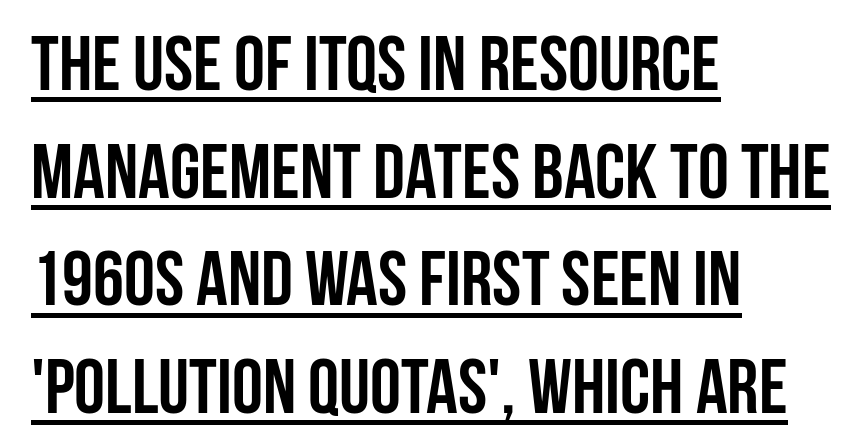
The image shows 78 px semibold, condensed sans-serif type, upright; set left-aligned, normal line spacing (1.38x), normal letter spacing, underlined; low stroke contrast and a large x-height.
